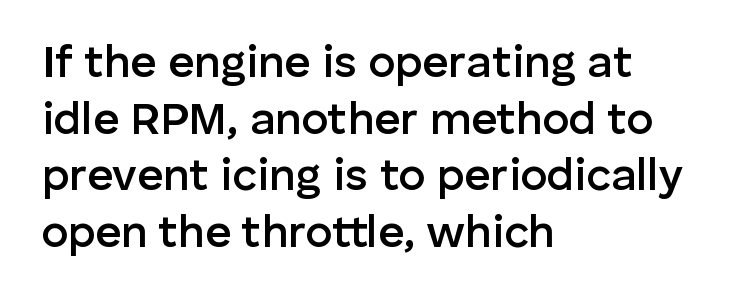
{"serif": "no", "italic": "no", "bold": "semi", "weight": "semibold", "width": "normal", "stroke_contrast": "low", "x_height": "medium", "monospaced": "no", "underline": "no", "align": "left", "line_spacing": "normal", "line_spacing_ratio": 1.26, "letter_spacing": "normal", "letter_spacing_em": 0.0, "glyph_px": 45}
